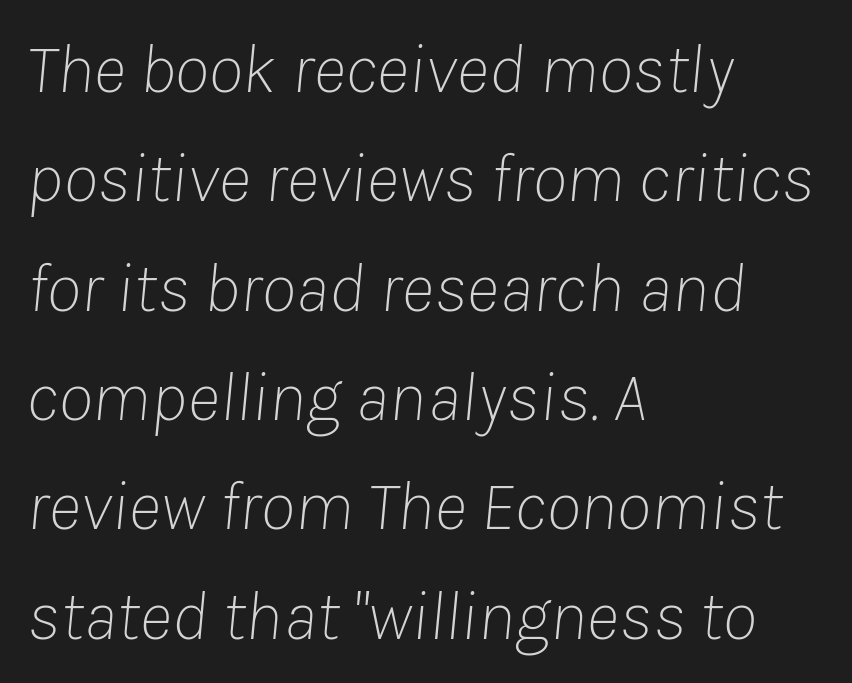
{"italic": "yes", "lean": "right", "slant_degrees": 8, "bold": "no", "weight": "thin", "width": "normal", "stroke_contrast": "low", "x_height": "medium", "monospaced": "no", "underline": "no", "align": "left", "line_spacing": "normal", "line_spacing_ratio": 1.54, "letter_spacing": "normal", "letter_spacing_em": 0.0, "glyph_px": 71}
